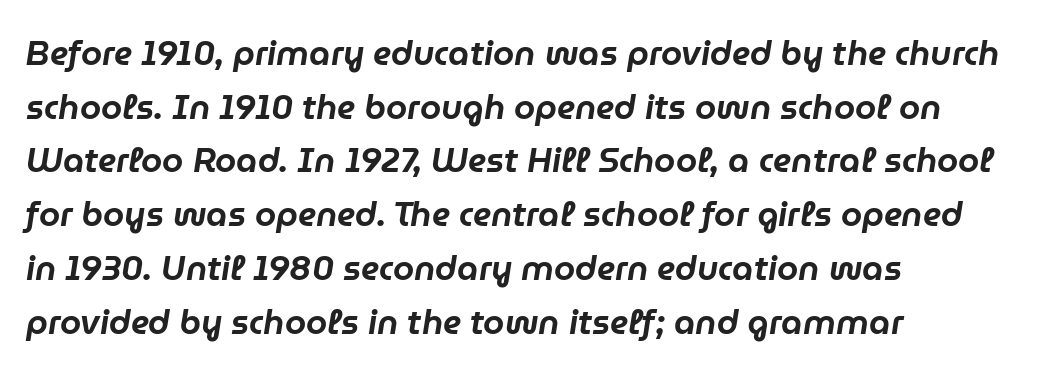
Q: Is the text italic (slanted)? A: Yes, it leans right by about 9 degrees.
Q: Is the text underlined? A: No.
Q: How is the paragraph aligned? A: Left-aligned.
Q: Is the spacing between letters normal or unusually wide? A: Normal.
Q: Is the spacing between lines tight, normal or loose? A: Normal.
Q: Width (condensed, normal, or wide)? A: Normal.
Q: Stroke contrast? A: Low.
Q: x-height? A: Medium.
Q: Monospaced? A: No.
